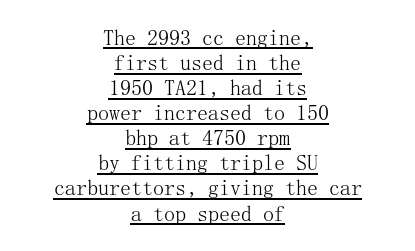
{"italic": "no", "bold": "no", "underline": "yes", "align": "center", "line_spacing": "tight", "line_spacing_ratio": 1.14, "letter_spacing": "normal", "letter_spacing_em": 0.0, "glyph_px": 22}
